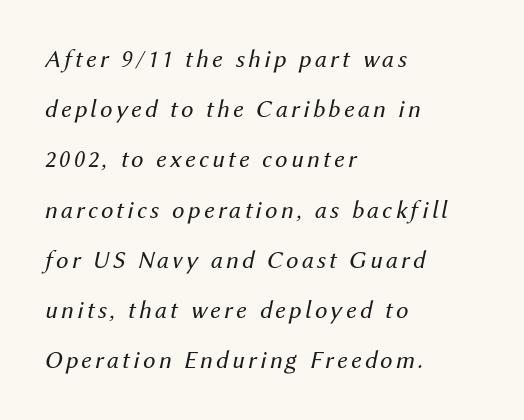
Q: Is the text bold? A: No.
Q: Is the text italic (slanted)? A: Yes, it leans right by about 12 degrees.
Q: Is the text underlined? A: No.
Q: How is the paragraph aligned? A: Left-aligned.
Q: Is the spacing between lines tight, normal or loose? A: Loose.
